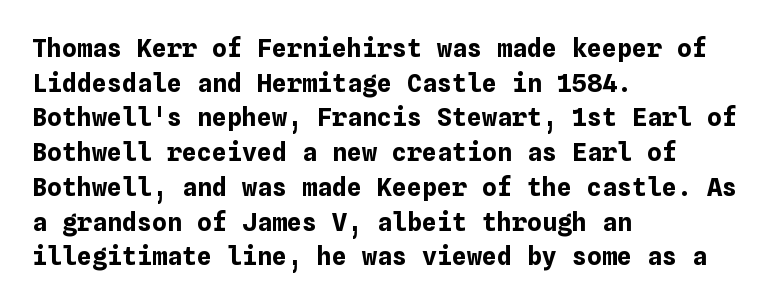
Q: Is the text bold? A: Yes.
Q: Is the text italic (slanted)? A: No, it is upright.
Q: Is the text underlined? A: No.
Q: How is the paragraph aligned? A: Left-aligned.
Q: Is the spacing between letters normal or unusually wide? A: Normal.
Q: Is the spacing between lines tight, normal or loose? A: Normal.
